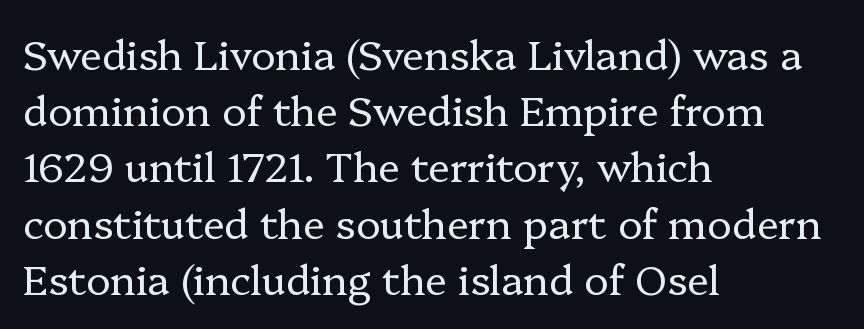
{"serif": "yes", "italic": "no", "bold": "no", "weight": "regular", "width": "normal", "stroke_contrast": "low", "x_height": "medium", "monospaced": "no", "underline": "no", "align": "left", "line_spacing": "normal", "line_spacing_ratio": 1.37, "letter_spacing": "normal", "letter_spacing_em": 0.0, "glyph_px": 41}
